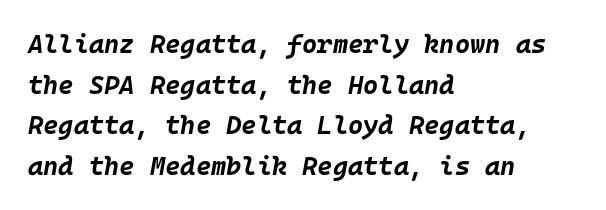
{"italic": "yes", "lean": "right", "slant_degrees": 10, "bold": "yes", "underline": "no", "align": "left", "line_spacing": "normal", "line_spacing_ratio": 1.56, "letter_spacing": "normal", "letter_spacing_em": 0.0, "glyph_px": 26}
